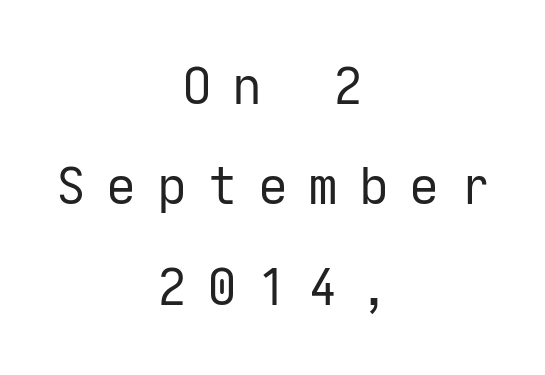
The image shows 50 px regular-weight sans-serif type, upright; set centered, loose line spacing (2.01x), unusually wide letter spacing (+0.41 em), not underlined; low stroke contrast and a medium x-height.
